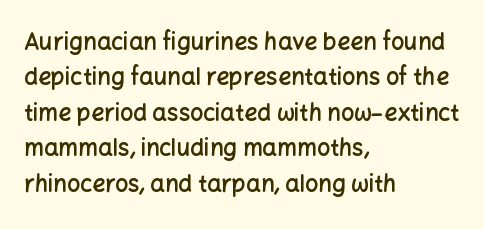
A bit beefed up — I'd call it semibold rather than bold. Upright lettering throughout. Students, observe: this is what conventionally led text looks like. The typesetter chose a ragged-right arrangement here. The rendering keeps characters at their native spacing. Only glyphs here, with clear space below each row.
